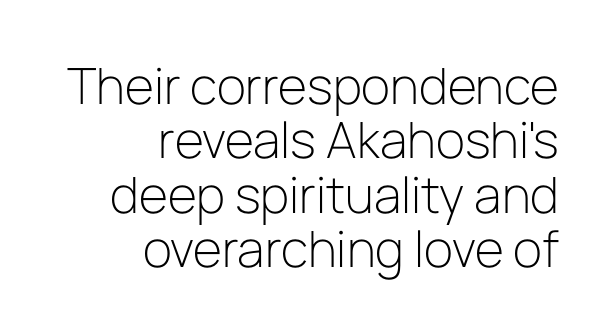
Check where the strokes stop: nothing finishes them off — pure sans. A typesetter would call this zero additional tracking. The face used here is proportionally spaced, like ordinary book or web type. The space beneath each line is pristine and unruled. The space between consecutive lines is stingy. A light-to-regular cut is what we see here.
